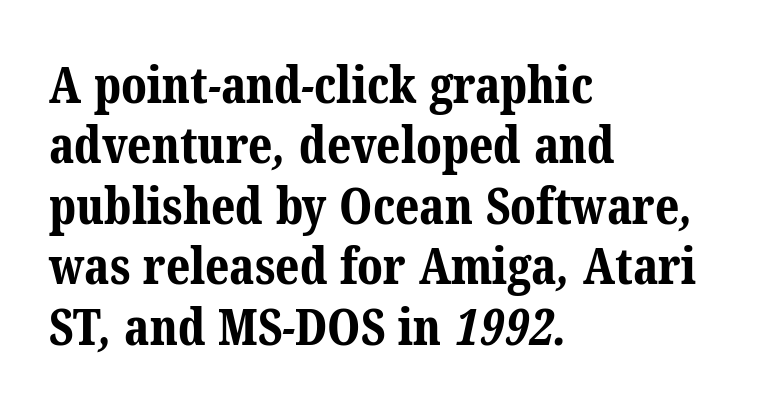
Q: Is the text bold? A: Yes.
Q: Is the typeface a serif or a sans-serif typeface? A: Serif.
Q: Is the text underlined? A: No.
Q: How is the paragraph aligned? A: Left-aligned.
Q: Is the spacing between letters normal or unusually wide? A: Normal.
Q: Width (condensed, normal, or wide)? A: Normal.
Q: Stroke contrast? A: Medium.
Q: x-height? A: Medium.
Q: Monospaced? A: No.
